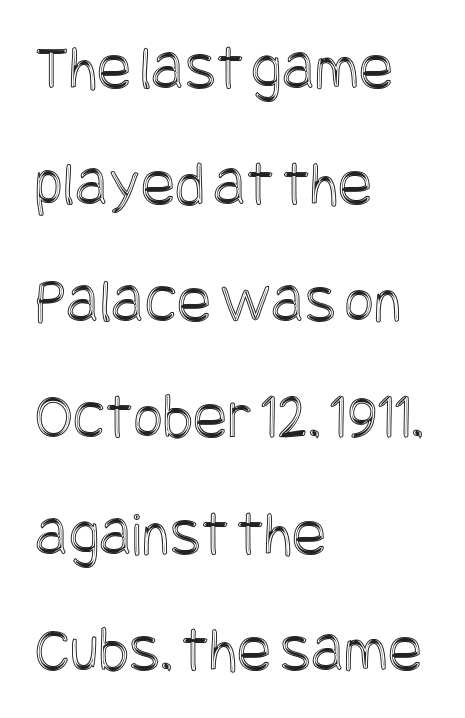
The image shows 64 px condensed type, upright; set left-aligned, line spacing 1.82x, normal letter spacing, not underlined; a large x-height.
